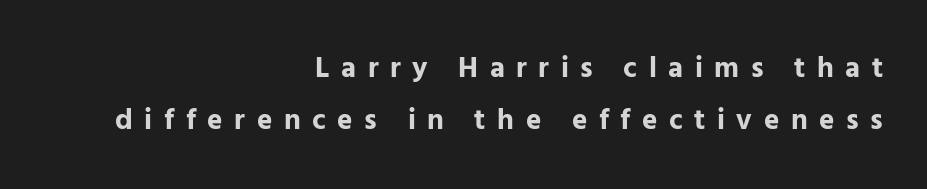
The image shows 29 px bold sans-serif type, upright; set right-aligned, line spacing 1.81x, unusually wide letter spacing (+0.4 em), not underlined; low stroke contrast and a medium x-height.
